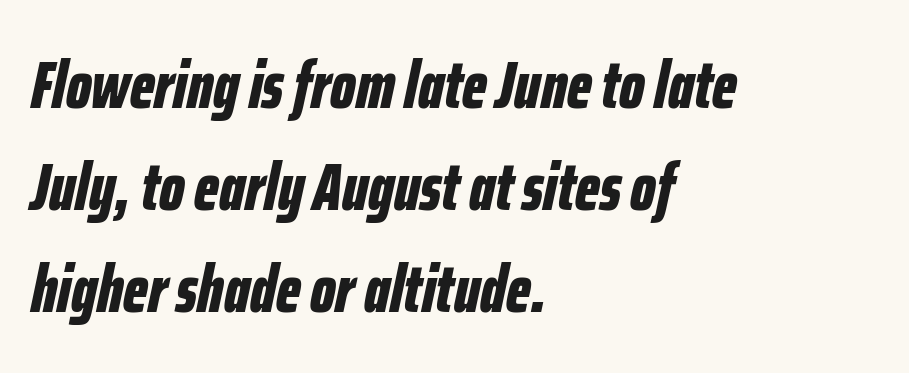
Is the letter spacing exaggerated? No — it looks like the ordinary default. Baseline-to-baseline distance is the conventional proportion of letter height. Unmarked baselines from the first word to the last. These lines are rendered in a variable-pitch font. Horizontally, the lines are justified to the leading edge only. There's an unmistakable incline to the writing here.
